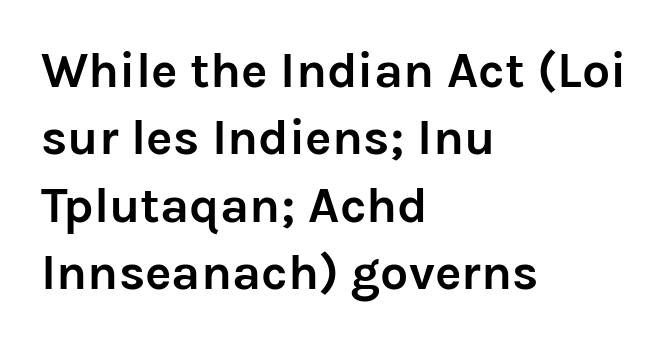
Q: Is the text bold? A: Yes.
Q: Is the text italic (slanted)? A: No, it is upright.
Q: Is the typeface a serif or a sans-serif typeface? A: Sans-serif.
Q: Is the text underlined? A: No.
Q: How is the paragraph aligned? A: Left-aligned.
Q: Is the spacing between letters normal or unusually wide? A: Normal.
Q: Is the spacing between lines tight, normal or loose? A: Normal.
Q: Width (condensed, normal, or wide)? A: Normal.
Q: Stroke contrast? A: Low.
Q: x-height? A: Medium.
Q: Monospaced? A: No.
